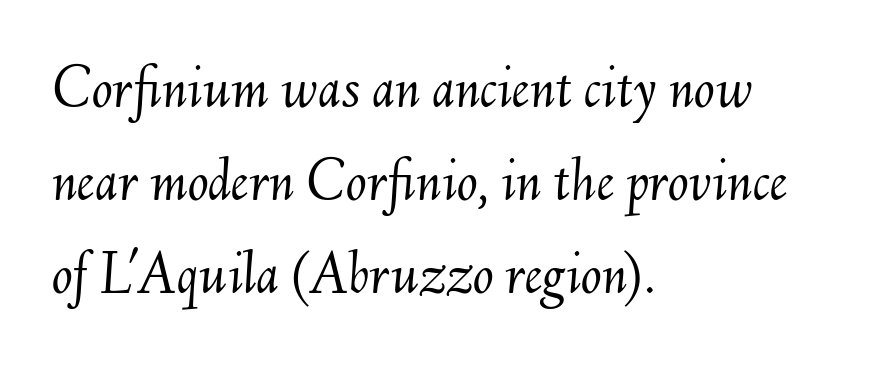
Q: Is the text bold? A: No.
Q: Is the text italic (slanted)? A: Yes, it leans right by about 6 degrees.
Q: Is the text underlined? A: No.
Q: How is the paragraph aligned? A: Left-aligned.
Q: Is the spacing between letters normal or unusually wide? A: Normal.
Q: Is the spacing between lines tight, normal or loose? A: Normal.
Q: Width (condensed, normal, or wide)? A: Normal.
Q: Stroke contrast? A: Medium.
Q: x-height? A: Small.
Q: Monospaced? A: No.
